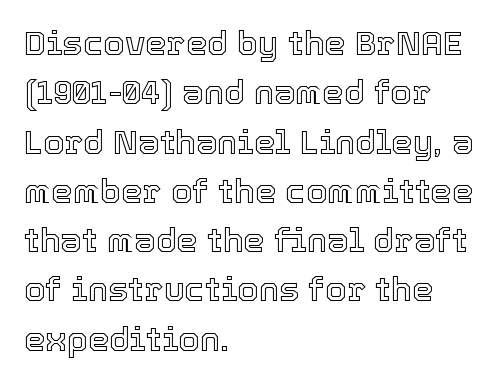
Q: Is the text italic (slanted)? A: No, it is upright.
Q: Is the text underlined? A: No.
Q: How is the paragraph aligned? A: Left-aligned.
Q: Is the spacing between letters normal or unusually wide? A: Normal.
Q: Is the spacing between lines tight, normal or loose? A: Normal.
Q: Width (condensed, normal, or wide)? A: Normal.
Q: x-height? A: Medium.
Q: Monospaced? A: No.
